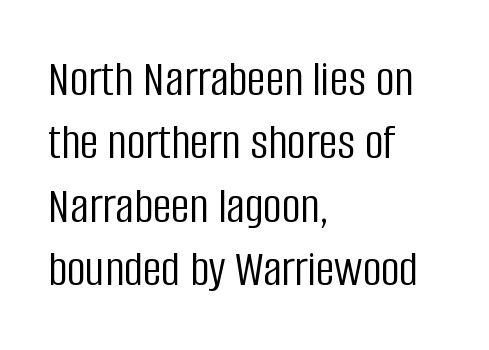
Q: Is the text bold? A: No.
Q: Is the text italic (slanted)? A: No, it is upright.
Q: Is the typeface a serif or a sans-serif typeface? A: Sans-serif.
Q: Is the text underlined? A: No.
Q: How is the paragraph aligned? A: Left-aligned.
Q: Is the spacing between letters normal or unusually wide? A: Normal.
Q: Width (condensed, normal, or wide)? A: Condensed.
Q: Stroke contrast? A: Low.
Q: x-height? A: Large.
Q: Monospaced? A: No.
